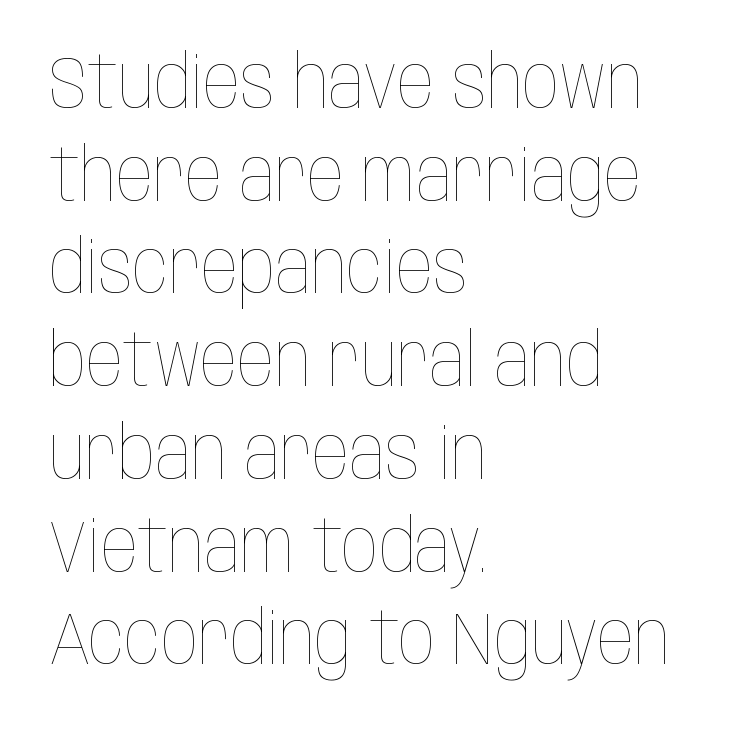
{"italic": "no", "bold": "no", "weight": "thin", "width": "condensed", "stroke_contrast": "low", "x_height": "large", "monospaced": "no", "underline": "no", "align": "left", "line_spacing": "normal", "line_spacing_ratio": 1.27, "letter_spacing": "normal", "letter_spacing_em": 0.0, "glyph_px": 73}
